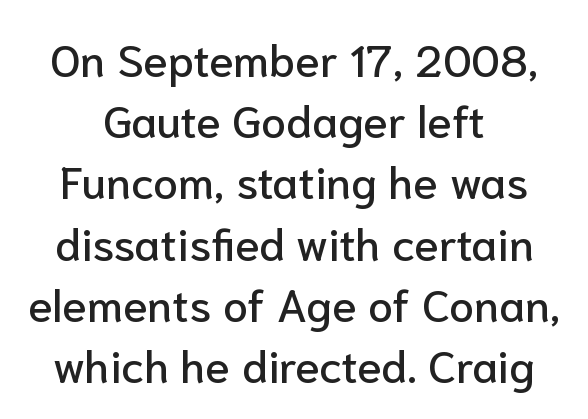
{"serif": "no", "italic": "no", "width": "normal", "stroke_contrast": "low", "x_height": "medium", "monospaced": "no", "underline": "no", "align": "center", "line_spacing": "normal", "line_spacing_ratio": 1.36, "letter_spacing": "normal", "letter_spacing_em": 0.0, "glyph_px": 45}
